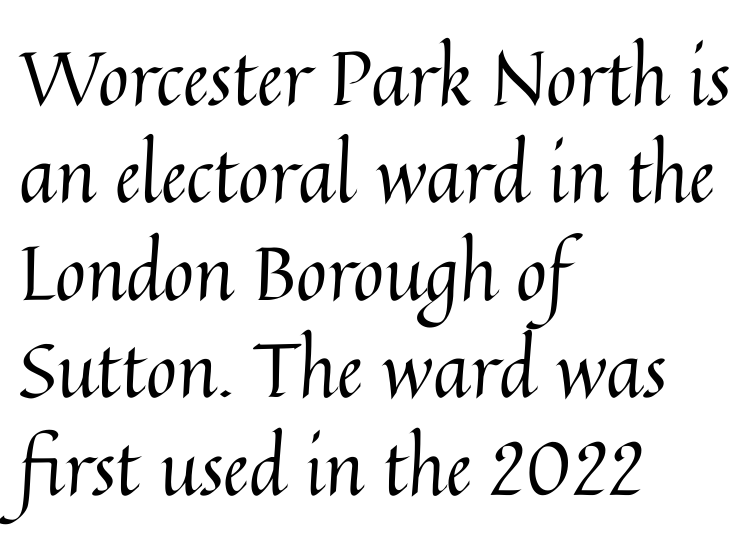
{"bold": "no", "weight": "regular", "width": "normal", "stroke_contrast": "medium", "x_height": "medium", "monospaced": "no", "underline": "no", "align": "left", "line_spacing": "normal", "line_spacing_ratio": 1.3, "letter_spacing": "normal", "letter_spacing_em": 0.0, "glyph_px": 75}
